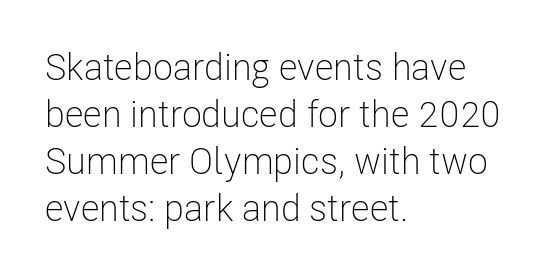
Q: Is the text bold? A: No.
Q: Is the text italic (slanted)? A: No, it is upright.
Q: Is the typeface a serif or a sans-serif typeface? A: Sans-serif.
Q: Is the text underlined? A: No.
Q: How is the paragraph aligned? A: Left-aligned.
Q: Is the spacing between letters normal or unusually wide? A: Normal.
Q: Is the spacing between lines tight, normal or loose? A: Normal.
Q: Width (condensed, normal, or wide)? A: Condensed.
Q: Stroke contrast? A: Low.
Q: x-height? A: Medium.
Q: Monospaced? A: No.
